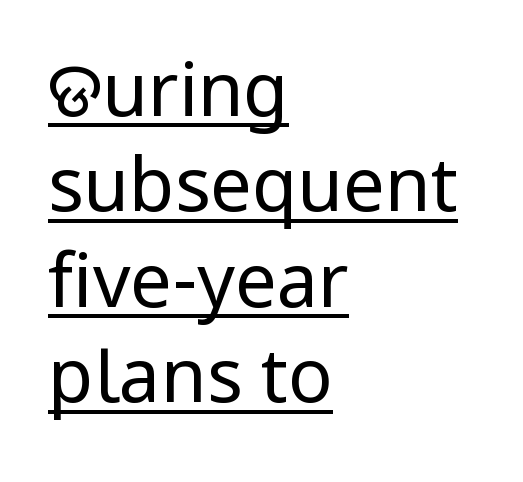
The image shows 74 px regular-weight sans-serif type, upright; set left-aligned, normal line spacing (1.29x), normal letter spacing, underlined; low stroke contrast and a medium x-height.
